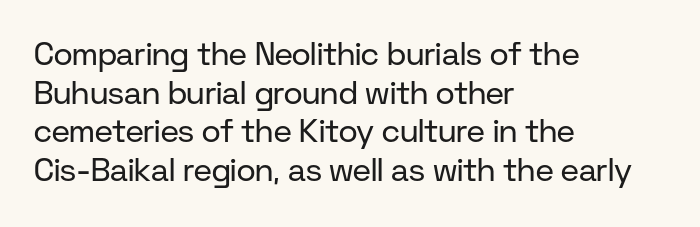
{"serif": "no", "italic": "no", "bold": "no", "weight": "regular", "width": "normal", "stroke_contrast": "low", "x_height": "medium", "monospaced": "no", "underline": "no", "align": "left", "line_spacing_ratio": 1.21, "letter_spacing": "normal", "letter_spacing_em": 0.0, "glyph_px": 32}
